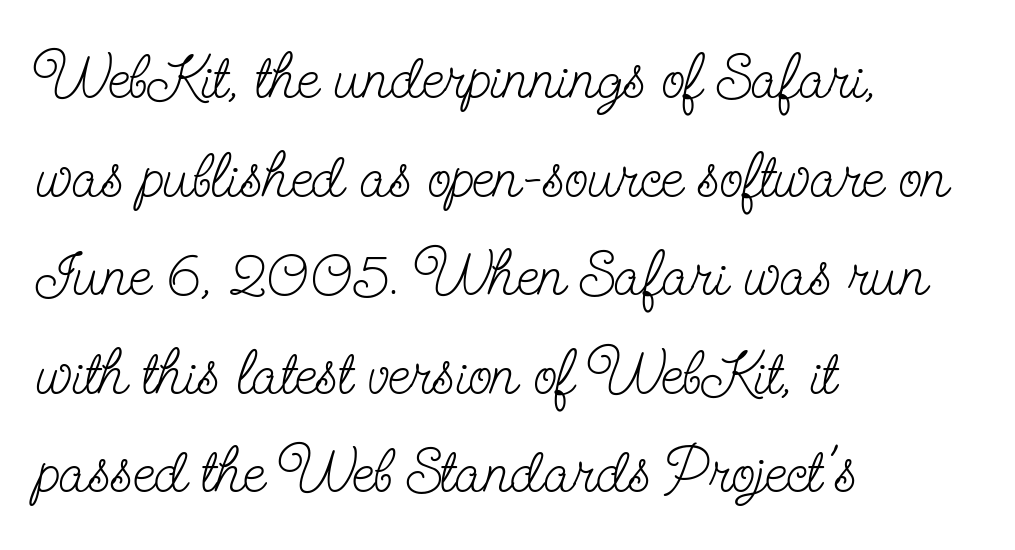
Q: Is the text bold? A: No.
Q: Is the text italic (slanted)? A: Yes.
Q: Is the typeface a serif or a sans-serif typeface? A: Serif.
Q: Is the text underlined? A: No.
Q: How is the paragraph aligned? A: Left-aligned.
Q: Is the spacing between letters normal or unusually wide? A: Normal.
Q: Is the spacing between lines tight, normal or loose? A: Normal.
Q: Width (condensed, normal, or wide)? A: Condensed.
Q: Stroke contrast? A: Low.
Q: x-height? A: Small.
Q: Monospaced? A: No.
